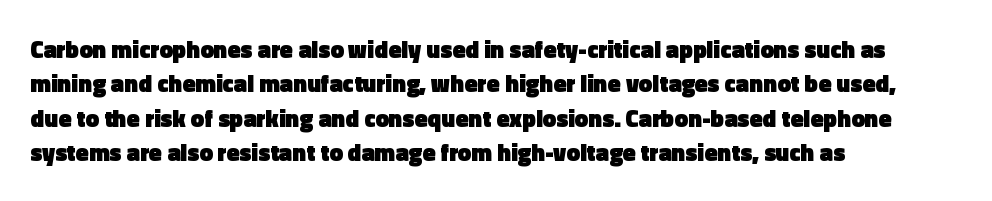
Q: Is the text bold? A: Yes.
Q: Is the text italic (slanted)? A: No, it is upright.
Q: Is the text underlined? A: No.
Q: How is the paragraph aligned? A: Left-aligned.
Q: Is the spacing between letters normal or unusually wide? A: Normal.
Q: Is the spacing between lines tight, normal or loose? A: Normal.
